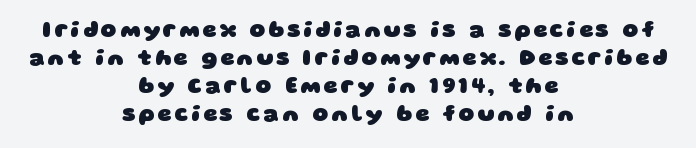
Q: Is the text bold? A: Yes.
Q: Is the text underlined? A: No.
Q: How is the paragraph aligned? A: Centered.
Q: Is the spacing between lines tight, normal or loose? A: Normal.
